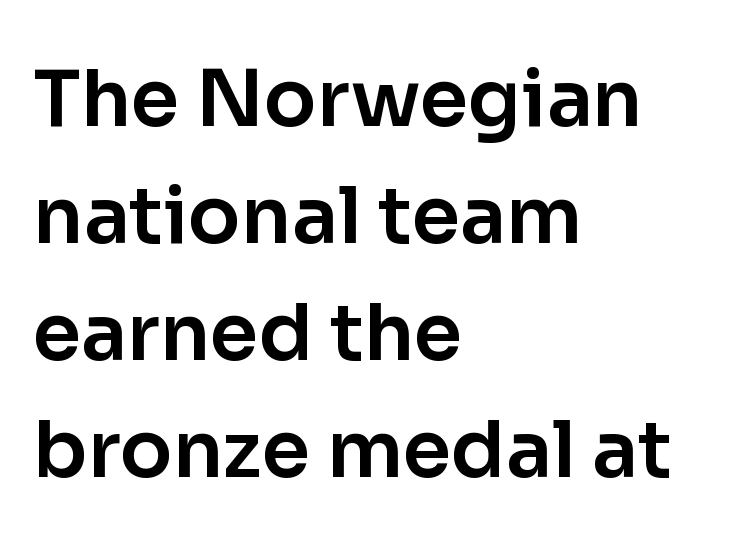
The image shows 78 px sans-serif type, upright; set left-aligned, normal line spacing (1.5x), normal letter spacing, not underlined; low stroke contrast and a medium x-height.
